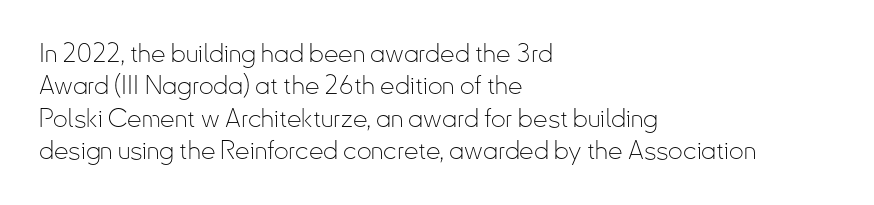
{"italic": "no", "bold": "no", "underline": "no", "align": "left", "line_spacing": "normal", "line_spacing_ratio": 1.25, "letter_spacing": "normal", "letter_spacing_em": 0.0, "glyph_px": 26}
